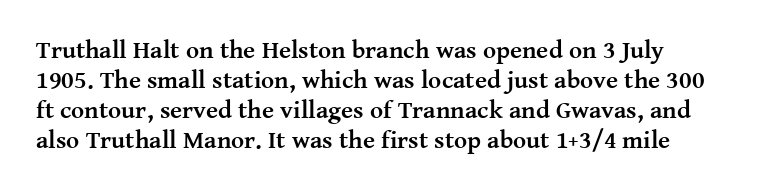
{"italic": "no", "bold": "yes", "underline": "no", "line_spacing_ratio": 1.2, "letter_spacing": "normal", "letter_spacing_em": 0.0, "glyph_px": 25}
